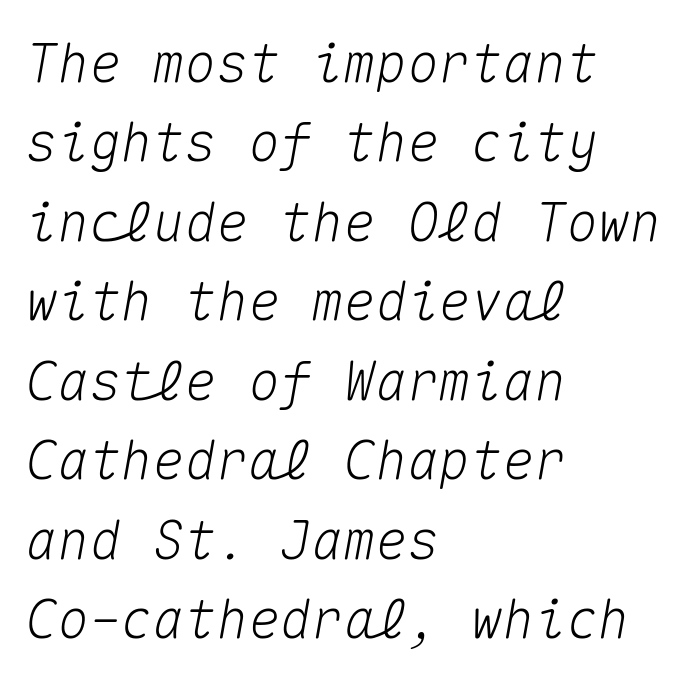
The paragraph has a hard left edge and a soft right edge. How would I describe the line gaps? Plain and ordinary. A typesetter would call this monospace, since all characters share one set width. A typesetter would call this zero additional tracking.
